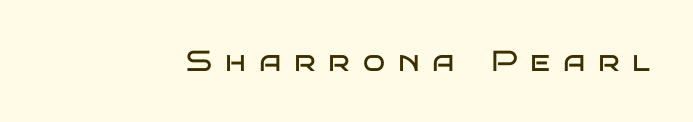
Upright lettering throughout. Each word looks stretched out because of the extra space between its letters. These lines are rendered in a variable-pitch font. Classification — sans serif. Only glyphs here, with clear space below each row.
